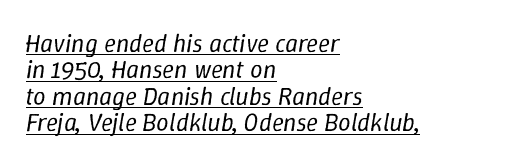
{"italic": "yes", "lean": "right", "slant_degrees": 9, "bold": "no", "underline": "yes", "align": "left", "line_spacing": "tight", "line_spacing_ratio": 1.06, "letter_spacing": "normal", "letter_spacing_em": 0.0, "glyph_px": 25}
